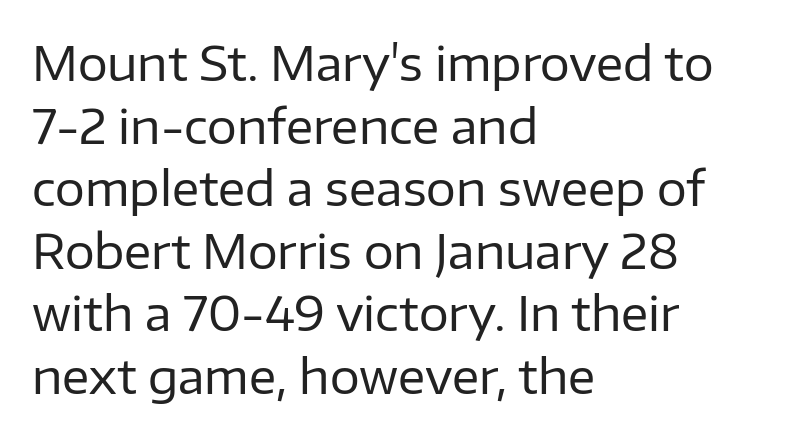
Q: Is the text bold? A: No.
Q: Is the text italic (slanted)? A: No, it is upright.
Q: Is the typeface a serif or a sans-serif typeface? A: Sans-serif.
Q: Is the text underlined? A: No.
Q: How is the paragraph aligned? A: Left-aligned.
Q: Is the spacing between letters normal or unusually wide? A: Normal.
Q: Is the spacing between lines tight, normal or loose? A: Normal.
Q: Width (condensed, normal, or wide)? A: Normal.
Q: Stroke contrast? A: Low.
Q: x-height? A: Medium.
Q: Monospaced? A: No.
